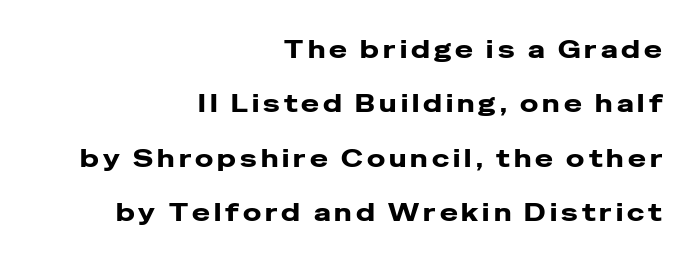
Q: Is the text italic (slanted)? A: No, it is upright.
Q: Is the text underlined? A: No.
Q: How is the paragraph aligned? A: Right-aligned.
Q: Is the spacing between lines tight, normal or loose? A: Loose.
